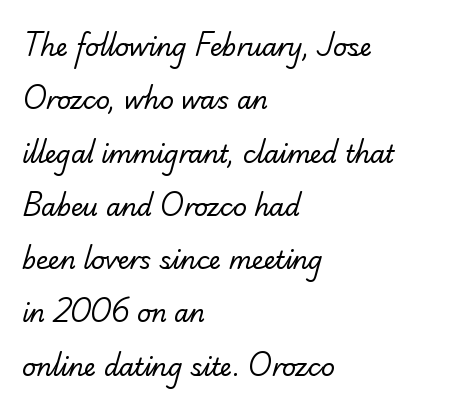
Q: Is the text bold? A: No.
Q: Is the text underlined? A: No.
Q: How is the paragraph aligned? A: Left-aligned.
Q: Is the spacing between letters normal or unusually wide? A: Normal.
Q: Is the spacing between lines tight, normal or loose? A: Loose.
